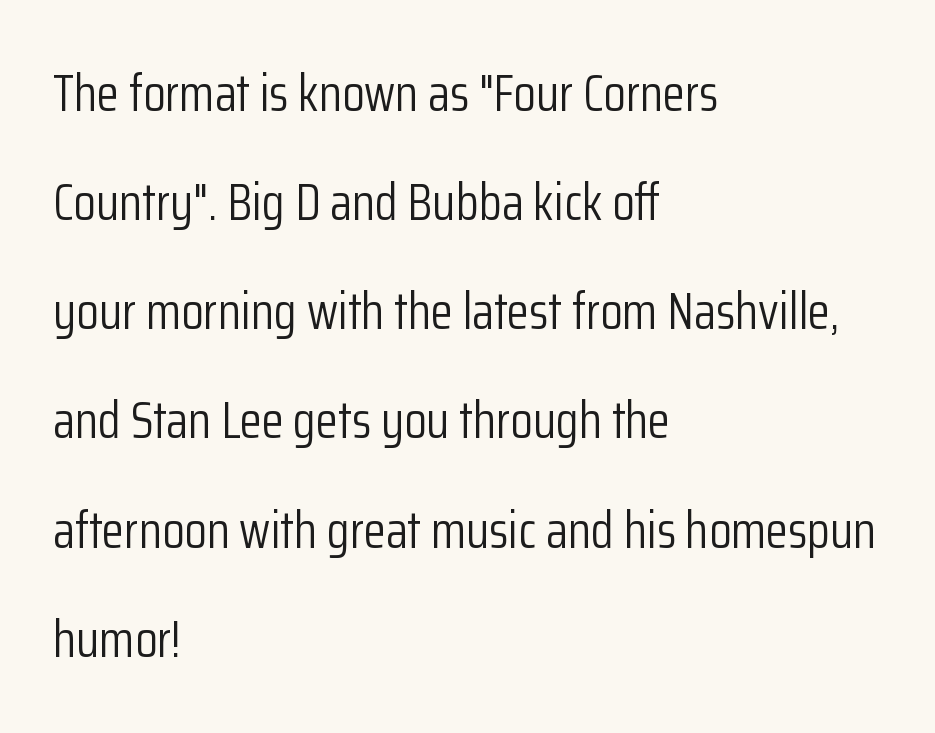
The image shows 51 px light, condensed sans-serif type, upright; set left-aligned, loose line spacing (2.14x), normal letter spacing, not underlined; low stroke contrast and a medium x-height.
